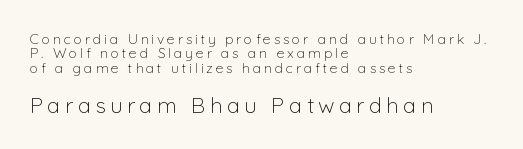
Closely set lines give the paragraph a compact silhouette. The lettering holds an erect, upright posture throughout. Weight: regular or lighter. In CSS terms this would be text-align: left. In this sample the second text group is rendered at the bigger scale.
